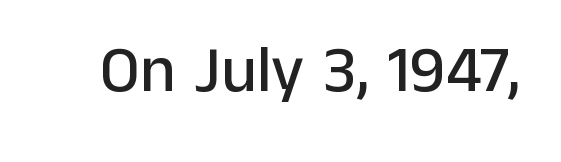
Q: Is the text italic (slanted)? A: No, it is upright.
Q: Is the typeface a serif or a sans-serif typeface? A: Sans-serif.
Q: Is the text underlined? A: No.
Q: Is the spacing between letters normal or unusually wide? A: Normal.
Q: Width (condensed, normal, or wide)? A: Normal.
Q: Stroke contrast? A: Low.
Q: x-height? A: Medium.
Q: Monospaced? A: No.
